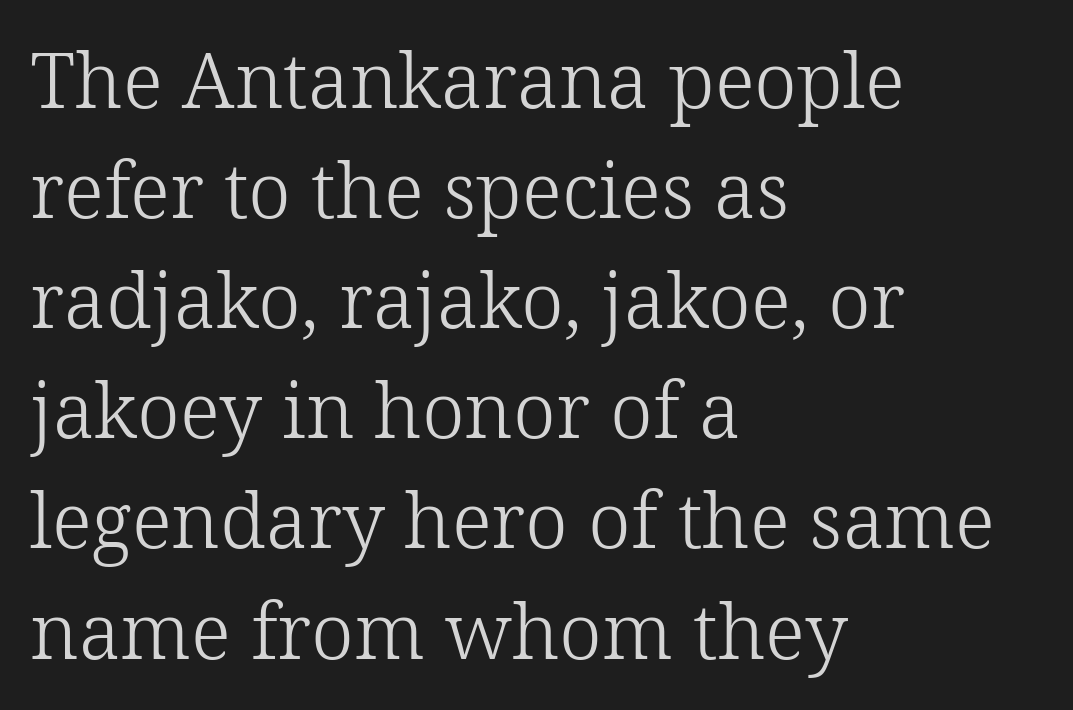
{"serif": "yes", "italic": "no", "bold": "no", "weight": "light", "width": "normal", "stroke_contrast": "low", "x_height": "medium", "monospaced": "no", "underline": "no", "align": "left", "line_spacing": "normal", "line_spacing_ratio": 1.43, "letter_spacing": "normal", "letter_spacing_em": 0.0, "glyph_px": 77}
